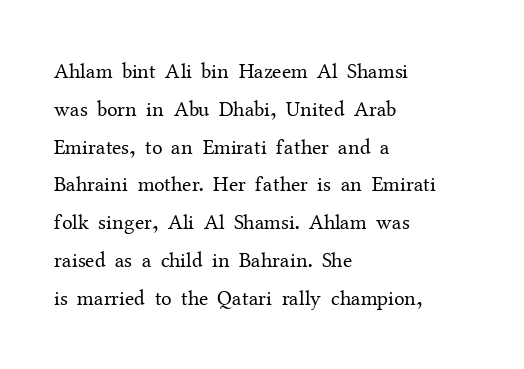
The image shows 21 px text type, upright; set left-aligned, line spacing 1.8x, normal letter spacing, not underlined.
